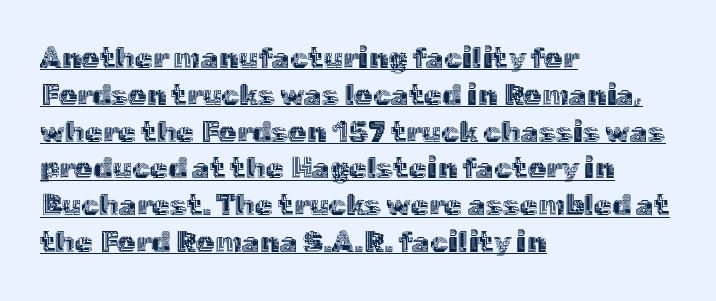
Q: Is the text italic (slanted)? A: No, it is upright.
Q: Is the text underlined? A: Yes.
Q: How is the paragraph aligned? A: Left-aligned.
Q: Is the spacing between letters normal or unusually wide? A: Normal.
Q: Is the spacing between lines tight, normal or loose? A: Normal.
Q: Width (condensed, normal, or wide)? A: Normal.
Q: x-height? A: Medium.
Q: Monospaced? A: No.
